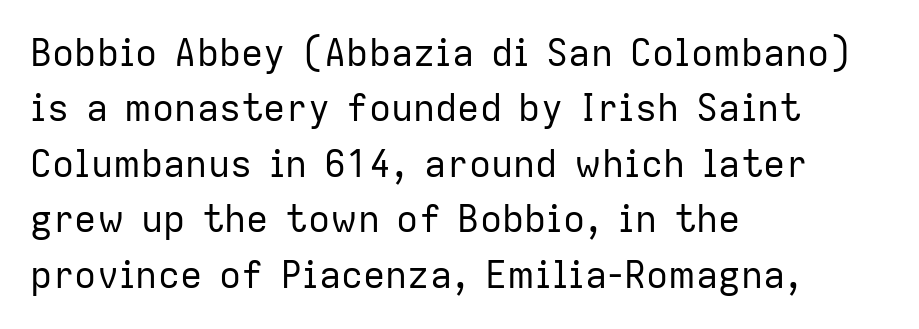
These lines are rendered in a variable-pitch font. The area under the type is left untouched. I'd call this a sans setting — the letters go barefoot. Nope, not italic — everything's standing straight. There is no visible air inserted between adjacent glyphs. Is the type heavy? It reads as light-to-regular instead.
